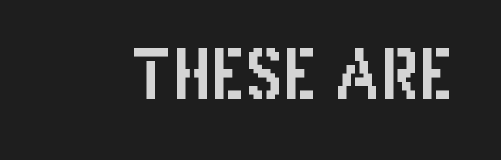
Q: Is the text italic (slanted)? A: No, it is upright.
Q: Is the typeface a serif or a sans-serif typeface? A: Sans-serif.
Q: Is the text underlined? A: No.
Q: Is the spacing between letters normal or unusually wide? A: Normal.
Q: Width (condensed, normal, or wide)? A: Condensed.
Q: Stroke contrast? A: Low.
Q: x-height? A: Large.
Q: Monospaced? A: No.
